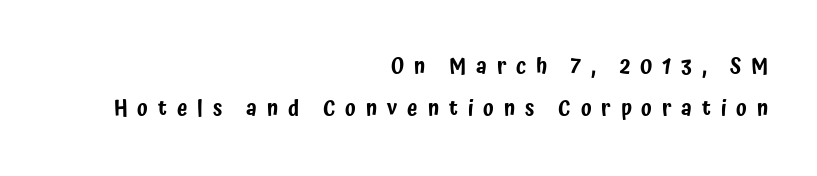
Baseline-to-baseline distance is far greater than the letter height. The passage is arranged like a letterhead date or caption credit — flush right. Lines of text with bare space underneath. Compared with typical body copy, the letter spacing here is much looser.
